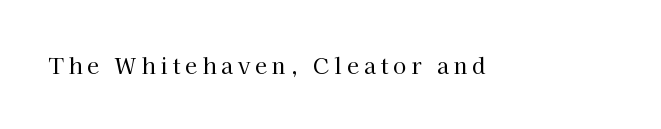
The font is comparable to plain body text, perhaps lighter. The font's upright variant was chosen for this text. The gaps between neighbouring characters are conspicuously large. Rule under the text: the space is simply empty.
